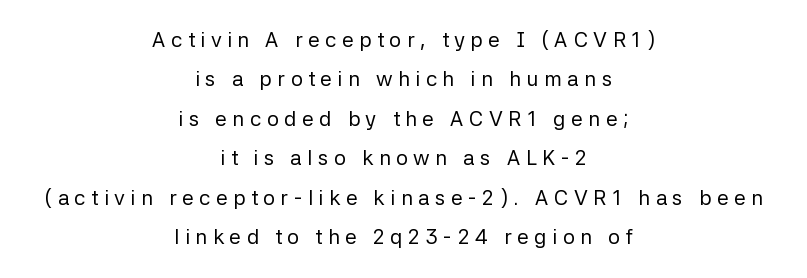
{"italic": "no", "bold": "no", "underline": "no", "align": "center", "line_spacing_ratio": 1.88, "letter_spacing": "wide", "letter_spacing_em": 0.26, "glyph_px": 21}
